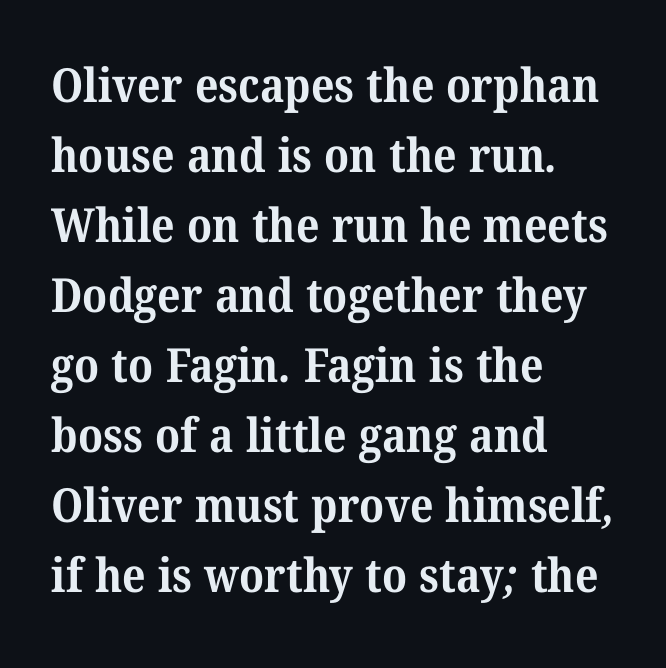
Proportional: the letters do not fall into vertical columns. Does the weight exceed regular? Yes, all the way to bold. Caption: multi-line text, flush left, ragged right. A clean baseline with only descenders dipping below it. What's the leading like? Ordinary, nothing unusual.
